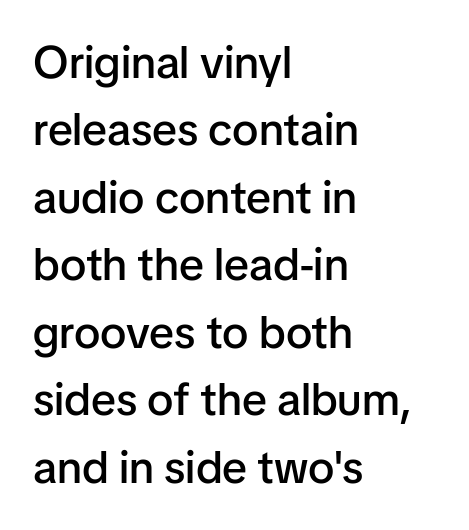
Q: Is the text bold? A: Semi-bold.
Q: Is the text italic (slanted)? A: No, it is upright.
Q: Is the typeface a serif or a sans-serif typeface? A: Sans-serif.
Q: Is the text underlined? A: No.
Q: How is the paragraph aligned? A: Left-aligned.
Q: Is the spacing between letters normal or unusually wide? A: Normal.
Q: Is the spacing between lines tight, normal or loose? A: Normal.
Q: Width (condensed, normal, or wide)? A: Normal.
Q: Stroke contrast? A: Low.
Q: x-height? A: Medium.
Q: Monospaced? A: No.
